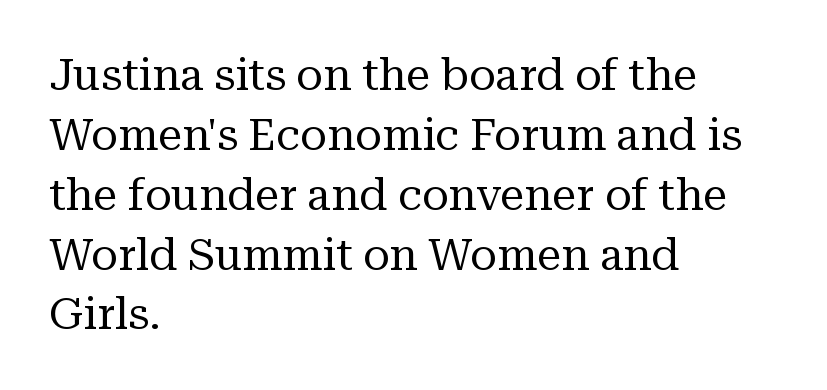
The image shows 44 px regular-weight serif type, upright; set left-aligned, normal line spacing (1.36x), normal letter spacing, not underlined; medium stroke contrast and a medium x-height.
